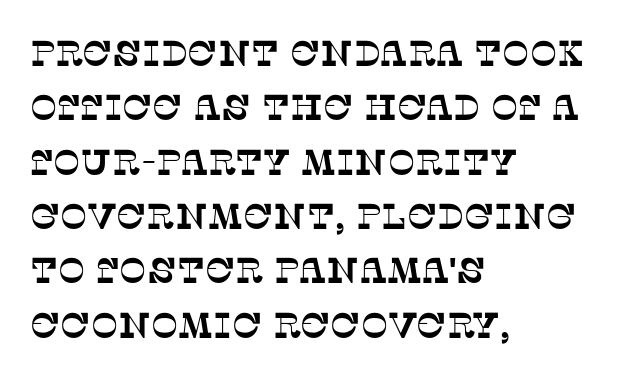
{"serif": "yes", "width": "normal", "stroke_contrast": "low", "x_height": "large", "monospaced": "no", "underline": "no", "align": "left", "line_spacing": "normal", "line_spacing_ratio": 1.51, "letter_spacing": "normal", "letter_spacing_em": 0.0, "glyph_px": 36}
